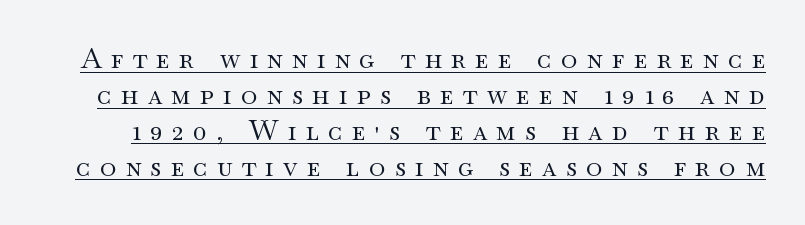
Q: Is the text bold? A: No.
Q: Is the text italic (slanted)? A: No, it is upright.
Q: Is the typeface a serif or a sans-serif typeface? A: Serif.
Q: Is the text underlined? A: Yes.
Q: Is the spacing between letters normal or unusually wide? A: Unusually wide.
Q: Is the spacing between lines tight, normal or loose? A: Normal.
Q: Width (condensed, normal, or wide)? A: Wide.
Q: Stroke contrast? A: Medium.
Q: x-height? A: Small.
Q: Monospaced? A: No.
